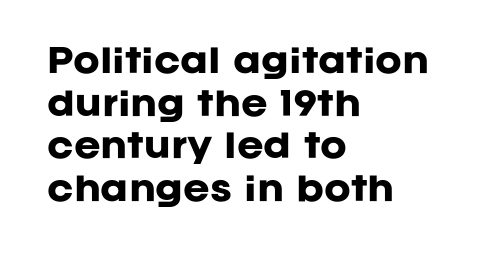
{"serif": "no", "italic": "no", "bold": "yes", "weight": "heavy", "width": "normal", "stroke_contrast": "low", "x_height": "large", "monospaced": "no", "underline": "no", "align": "left", "line_spacing": "normal", "line_spacing_ratio": 1.33, "letter_spacing": "normal", "letter_spacing_em": 0.0, "glyph_px": 32}
